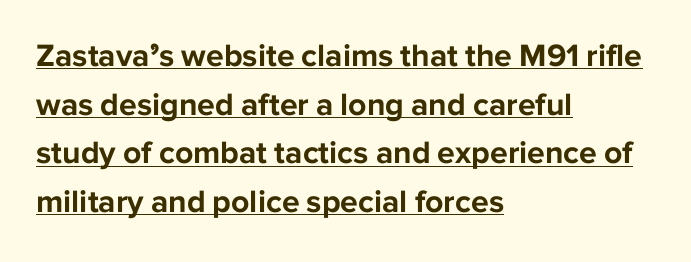
{"serif": "no", "italic": "no", "bold": "yes", "weight": "bold", "width": "normal", "stroke_contrast": "low", "x_height": "medium", "monospaced": "no", "underline": "yes", "align": "left", "line_spacing": "normal", "line_spacing_ratio": 1.52, "letter_spacing": "normal", "letter_spacing_em": 0.0, "glyph_px": 32}
